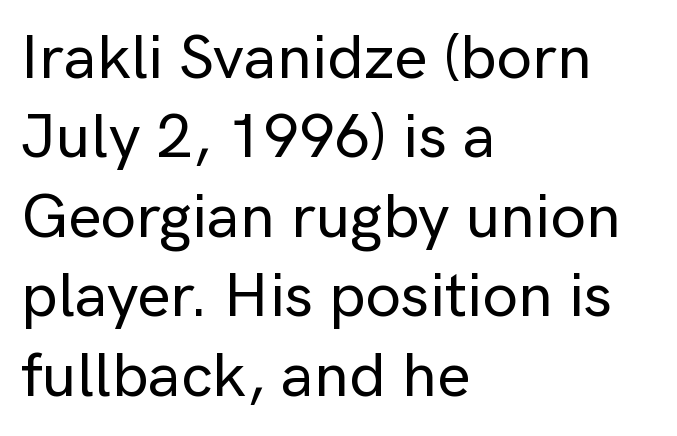
Descenders hang freely into open space. What kind of face is this? One without serifs — a sans. Upright lettering throughout. Letter spacing: default.
